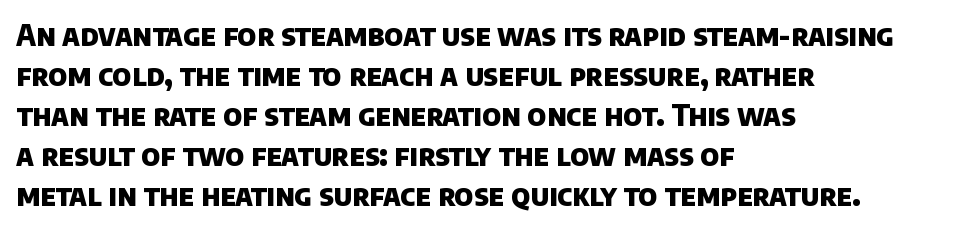
{"serif": "no", "bold": "yes", "weight": "heavy", "width": "normal", "stroke_contrast": "low", "x_height": "large", "monospaced": "no", "underline": "no", "align": "left", "line_spacing": "normal", "line_spacing_ratio": 1.38, "letter_spacing": "normal", "letter_spacing_em": 0.0, "glyph_px": 29}
